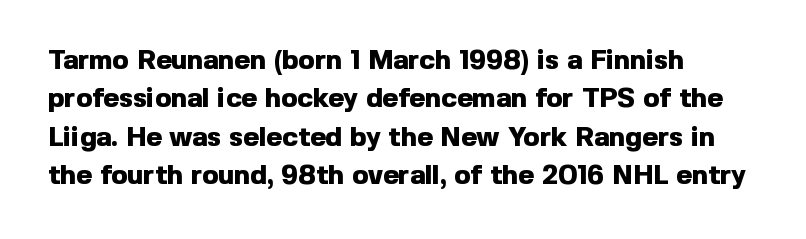
Q: Is the text bold? A: Yes.
Q: Is the text italic (slanted)? A: No, it is upright.
Q: Is the text underlined? A: No.
Q: How is the paragraph aligned? A: Left-aligned.
Q: Is the spacing between letters normal or unusually wide? A: Normal.
Q: Is the spacing between lines tight, normal or loose? A: Normal.
